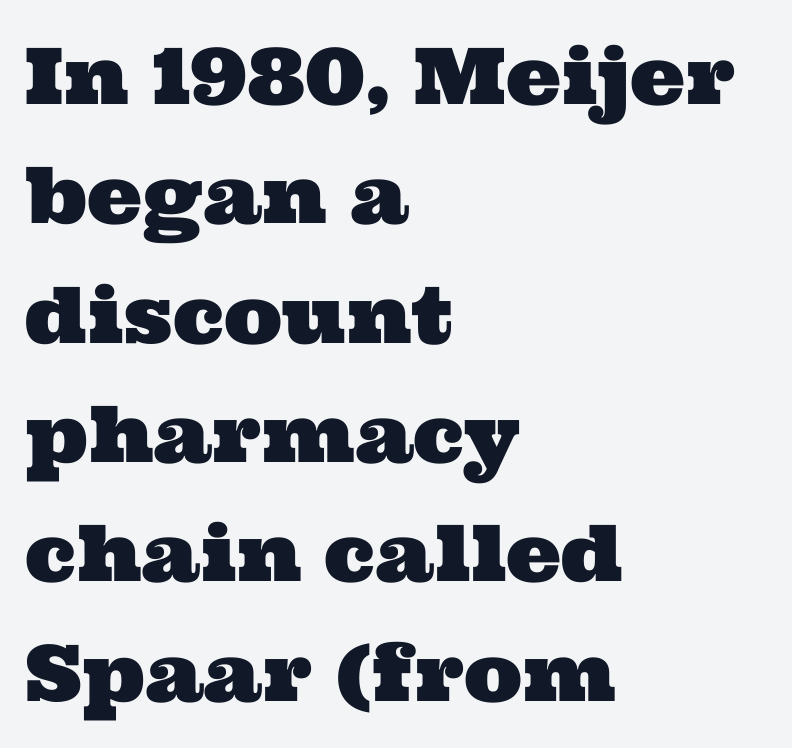
{"serif": "yes", "width": "wide", "stroke_contrast": "medium", "x_height": "medium", "monospaced": "no", "underline": "no", "align": "left", "line_spacing": "normal", "line_spacing_ratio": 1.53, "letter_spacing": "normal", "letter_spacing_em": 0.0, "glyph_px": 78}
